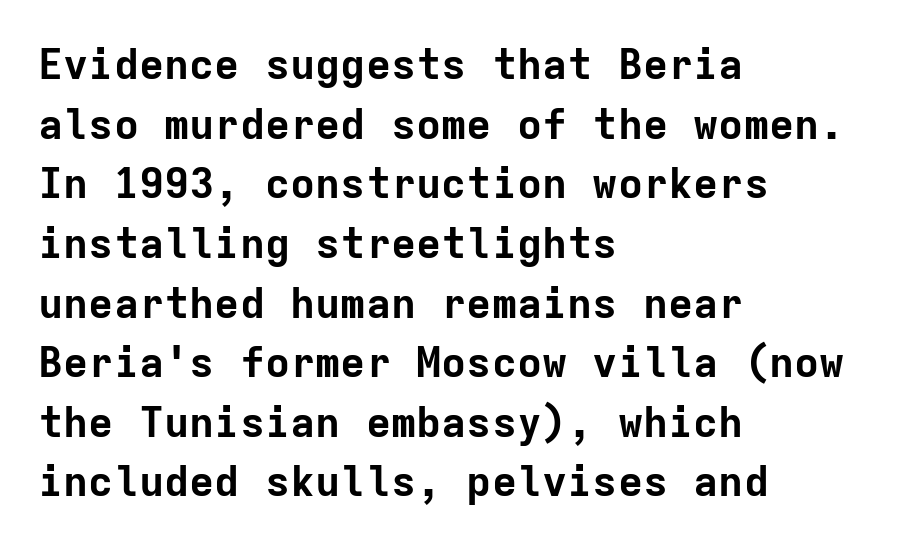
Notice how the stems are strictly vertical — no italics here. A sans-serif font was chosen for this passage. The passage shown is emphatically bold. The passage shown stacks its lines at a standard gap. Every character here occupies the same horizontal width, giving the sample a typewriter-like rhythm. Nobody drew a line under any word here.
